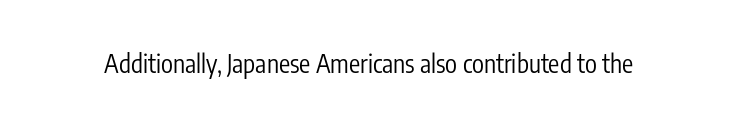
The rendering keeps characters at their native spacing. The font sits on the lighter half of the weight spectrum, regular included. Quick note: underline off. Is there any slant? The stems are plumb.
